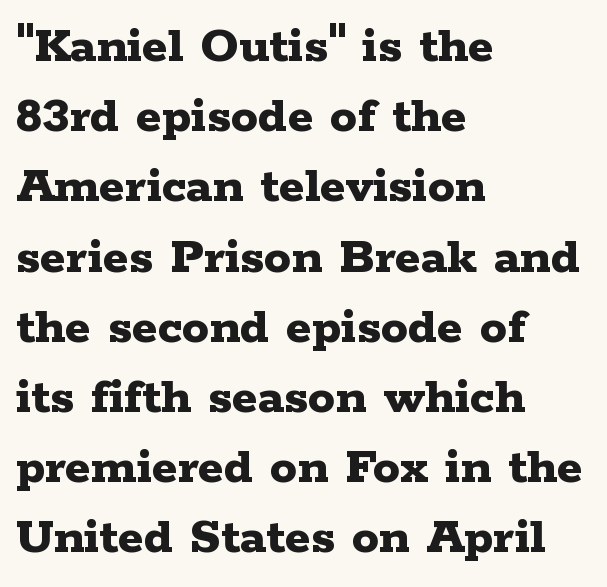
{"serif": "yes", "italic": "no", "bold": "yes", "weight": "bold", "width": "wide", "stroke_contrast": "low", "x_height": "medium", "monospaced": "no", "underline": "no", "align": "left", "line_spacing": "normal", "line_spacing_ratio": 1.3, "letter_spacing": "normal", "letter_spacing_em": 0.0, "glyph_px": 54}
